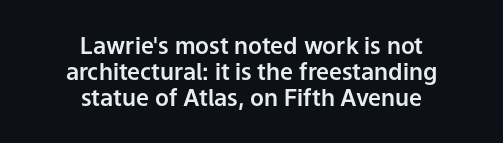
What stands out about the letter spacing? Nothing — it is the standard amount. Interline gaps are noticeably narrow in this sample. Bare-footed words on every line. Ascenders rise straight up at ninety degrees.
